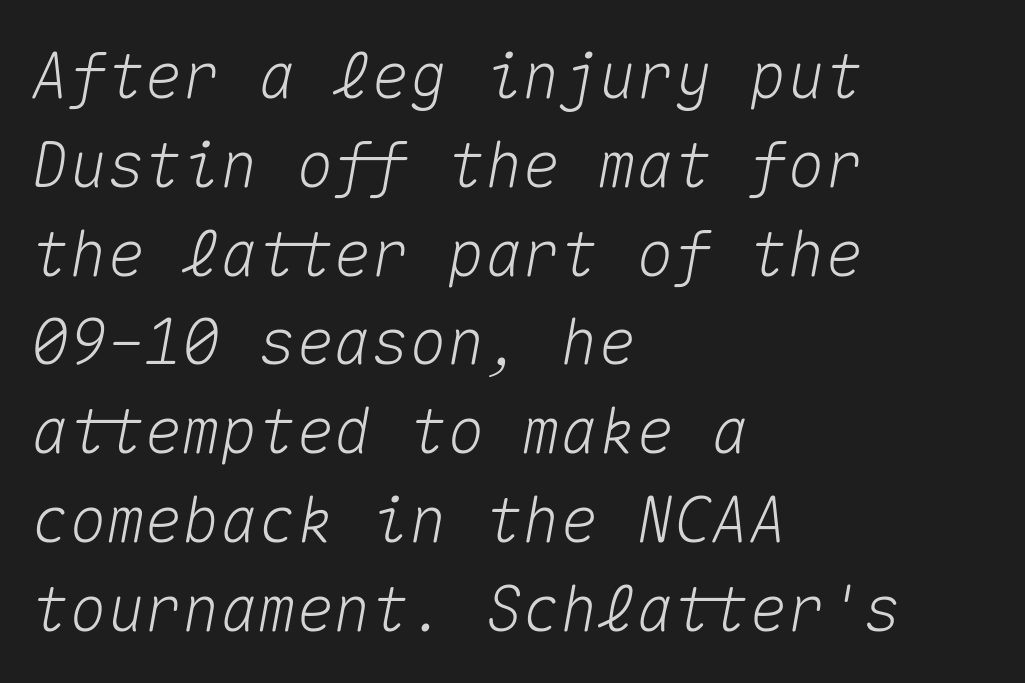
{"italic": "yes", "lean": "right", "slant_degrees": 10, "width": "normal", "stroke_contrast": "medium", "x_height": "medium", "monospaced": "yes", "underline": "no", "align": "left", "line_spacing": "normal", "line_spacing_ratio": 1.41, "letter_spacing": "normal", "letter_spacing_em": 0.0, "glyph_px": 63}
